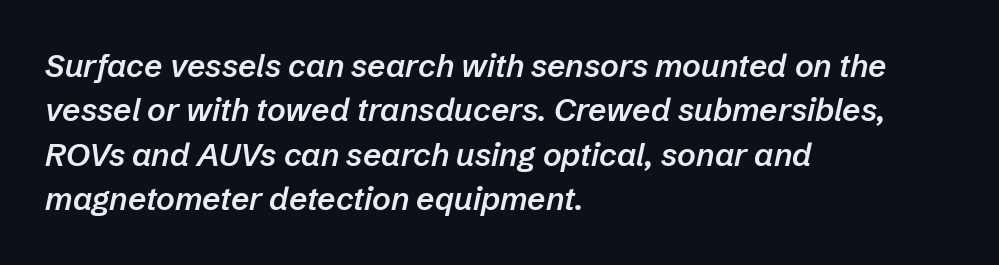
{"italic": "yes", "lean": "right", "slant_degrees": 12, "bold": "semi", "weight": "semibold", "width": "normal", "stroke_contrast": "low", "x_height": "medium", "monospaced": "no", "underline": "no", "align": "left", "line_spacing": "normal", "line_spacing_ratio": 1.39, "letter_spacing": "normal", "letter_spacing_em": 0.0, "glyph_px": 32}
